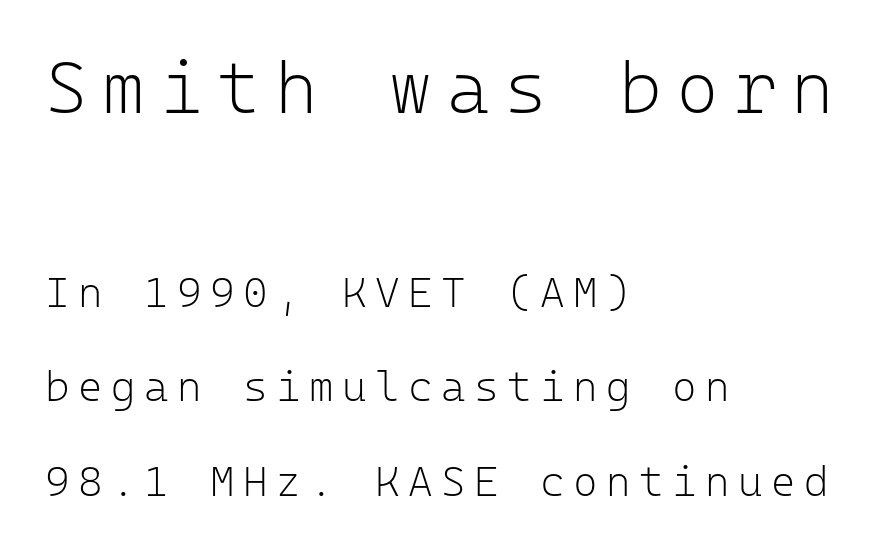
Weight class: somewhere from thin through regular. Here the first block reads like a headline and the second like body copy. Think of a typewriter: that constant character pitch is what you see here. Each line starts at the same left margin while the right side varies.
